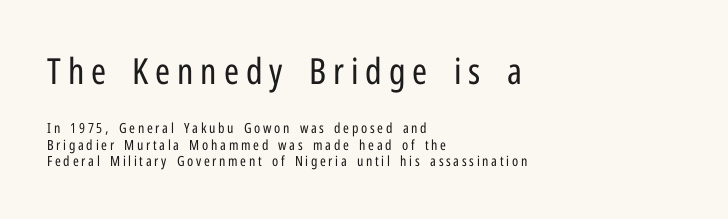
The face used here is proportionally spaced, like ordinary book or web type. The earlier block is typeset at a bigger size than the later block. Nothing sits at the stroke ends, so this counts as sans-serif. Underlining? Definitely not there. Horizontally, the lines are justified to the leading edge only. Ordinary non-slanted type is in use.
